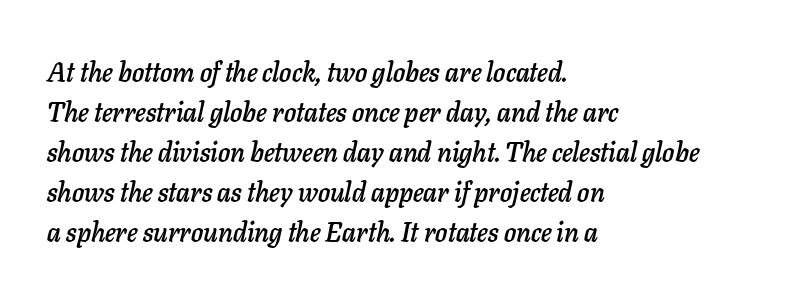
The image shows 27 px text type, italic (leaning right); set left-aligned, normal line spacing (1.48x), normal letter spacing, not underlined.
